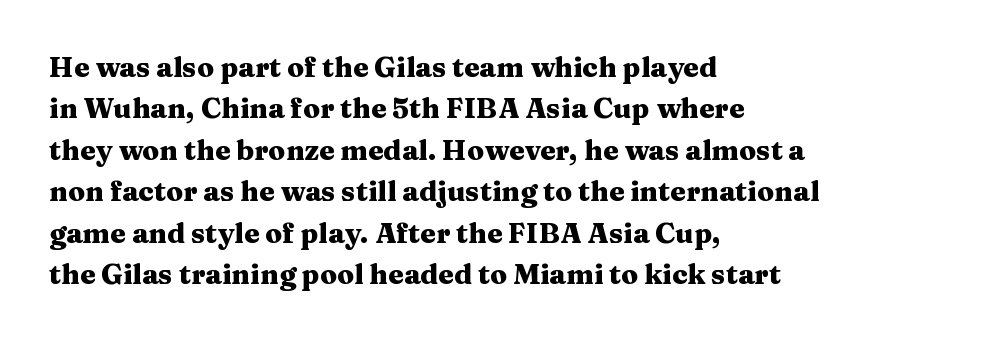
A roman cut, with each character standing at attention. This sample has the flowing, uneven cadence of proportional lettering. Unmarked baselines from the first word to the last. The type is set solid horizontally, with unmodified tracking. A typesetter would label this face a serif. The typesetting leans heavy: a genuine bold.
